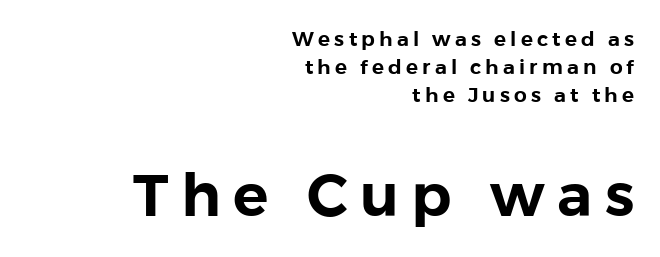
The composition opens small and finishes big. Each letter keeps its own natural width here, so spacing adapts to shape. Nothing sits at the stroke ends, so this counts as sans-serif. The face used here is rendered with a markedly widened letterfit.
